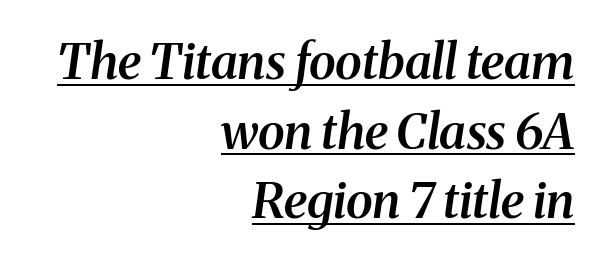
Q: Is the text bold? A: Semi-bold.
Q: Is the text italic (slanted)? A: Yes, it leans right by about 8 degrees.
Q: Is the typeface a serif or a sans-serif typeface? A: Serif.
Q: Is the text underlined? A: Yes.
Q: How is the paragraph aligned? A: Right-aligned.
Q: Is the spacing between letters normal or unusually wide? A: Normal.
Q: Is the spacing between lines tight, normal or loose? A: Normal.
Q: Width (condensed, normal, or wide)? A: Normal.
Q: Stroke contrast? A: Medium.
Q: x-height? A: Medium.
Q: Monospaced? A: No.
